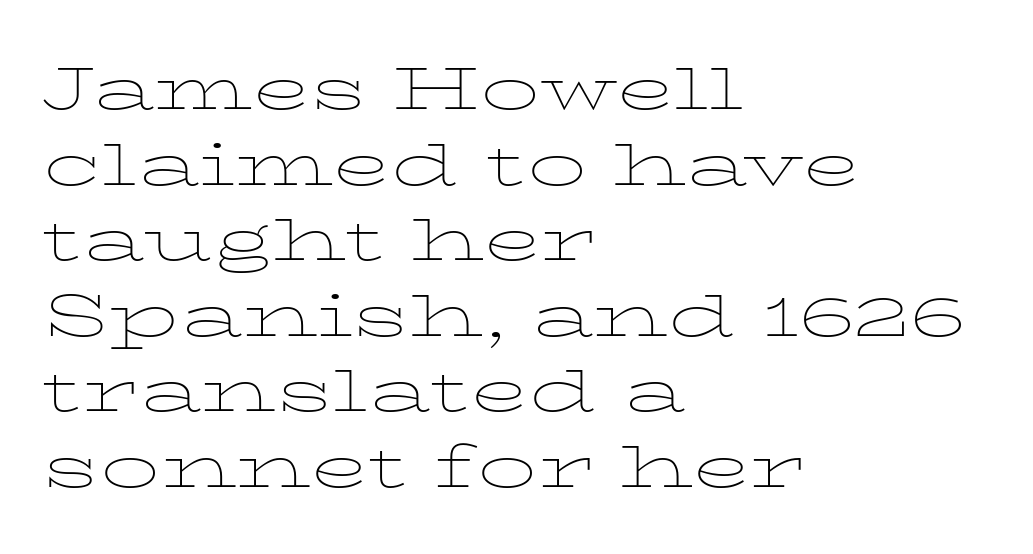
The space directly below the letters is spotless. Does extra space separate the letters? No, they use regular spacing. Whoever set this chose a conventional vertical rhythm. The letters stand straight up with perfectly vertical stems. Stroke terminals: seriffed. The rendering anchors every line to the left-hand side.
